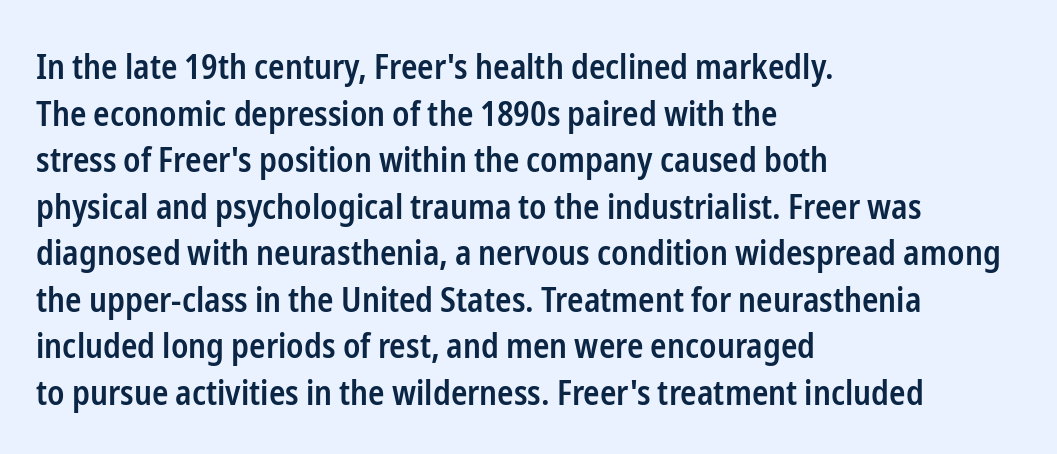
Q: Is the text bold? A: Semi-bold.
Q: Is the text italic (slanted)? A: No, it is upright.
Q: Is the typeface a serif or a sans-serif typeface? A: Sans-serif.
Q: Is the text underlined? A: No.
Q: How is the paragraph aligned? A: Left-aligned.
Q: Is the spacing between letters normal or unusually wide? A: Normal.
Q: Is the spacing between lines tight, normal or loose? A: Normal.
Q: Width (condensed, normal, or wide)? A: Condensed.
Q: Stroke contrast? A: Low.
Q: x-height? A: Medium.
Q: Monospaced? A: No.
